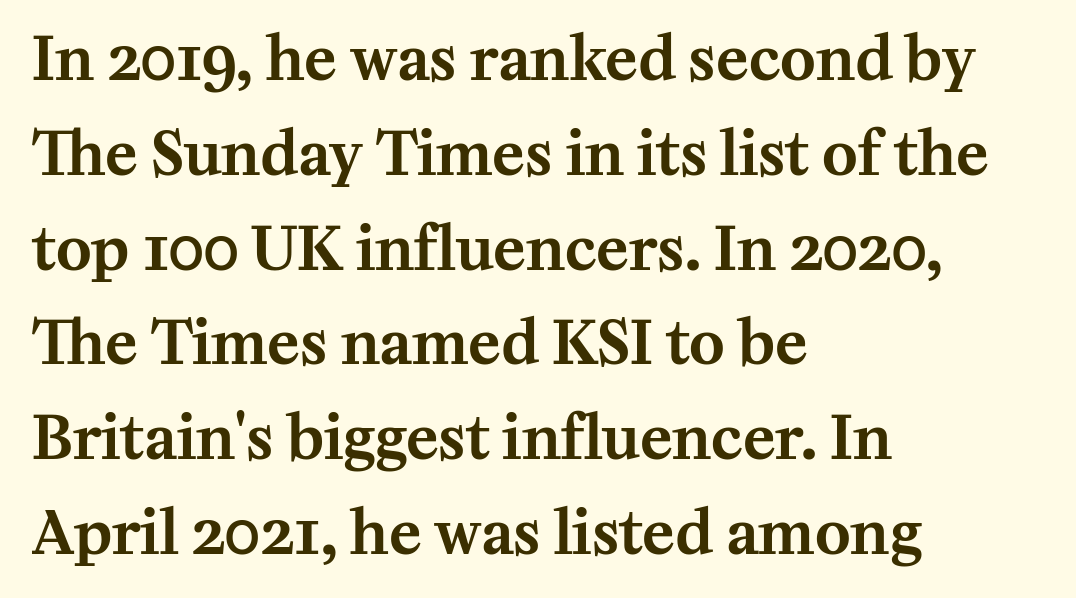
Q: Is the text italic (slanted)? A: No, it is upright.
Q: Is the typeface a serif or a sans-serif typeface? A: Serif.
Q: Is the text underlined? A: No.
Q: How is the paragraph aligned? A: Left-aligned.
Q: Is the spacing between letters normal or unusually wide? A: Normal.
Q: Is the spacing between lines tight, normal or loose? A: Normal.
Q: Width (condensed, normal, or wide)? A: Normal.
Q: Stroke contrast? A: Medium.
Q: x-height? A: Medium.
Q: Monospaced? A: No.
